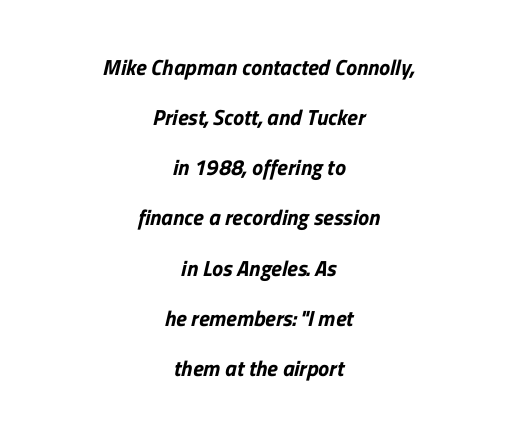
The gap between lines stays unmarked. Leftover space on each line is divided equally before and after the words. Whoever set this chose breathing room over compactness in the vertical rhythm. Inter-character spacing is left at the font's built-in metrics.
